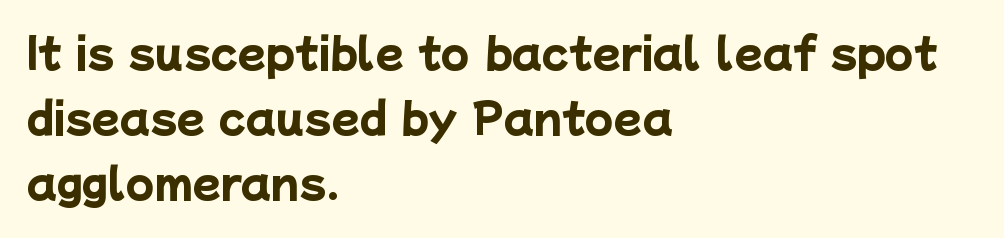
The image shows 41 px heavy sans-serif type; set left-aligned, normal line spacing (1.58x), normal letter spacing, not underlined; low stroke contrast and a medium x-height.
